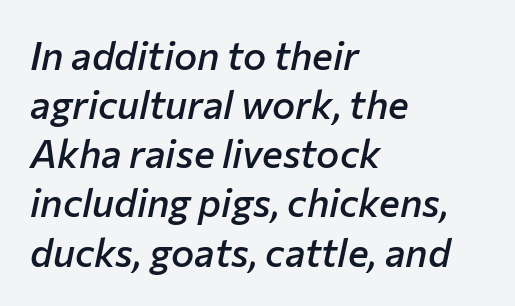
{"italic": "yes", "lean": "right", "slant_degrees": 12, "bold": "semi", "weight": "semibold", "width": "normal", "stroke_contrast": "low", "x_height": "medium", "monospaced": "no", "underline": "no", "align": "left", "line_spacing": "normal", "line_spacing_ratio": 1.26, "letter_spacing": "normal", "letter_spacing_em": 0.0, "glyph_px": 39}
